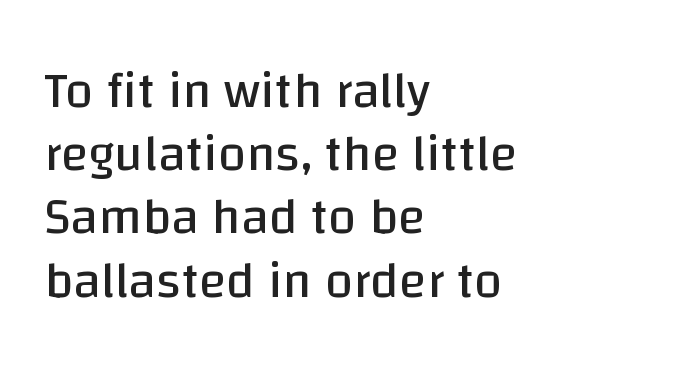
Q: Is the text bold? A: No.
Q: Is the text italic (slanted)? A: No, it is upright.
Q: Is the typeface a serif or a sans-serif typeface? A: Sans-serif.
Q: Is the text underlined? A: No.
Q: How is the paragraph aligned? A: Left-aligned.
Q: Is the spacing between letters normal or unusually wide? A: Normal.
Q: Width (condensed, normal, or wide)? A: Normal.
Q: Stroke contrast? A: Low.
Q: x-height? A: Large.
Q: Monospaced? A: No.
